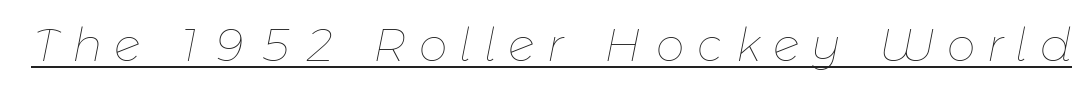
Q: Is the text bold? A: No.
Q: Is the text italic (slanted)? A: Yes, it leans right by about 11 degrees.
Q: Is the text underlined? A: Yes.
Q: Is the spacing between letters normal or unusually wide? A: Unusually wide.
Q: Width (condensed, normal, or wide)? A: Normal.
Q: Stroke contrast? A: Low.
Q: x-height? A: Medium.
Q: Monospaced? A: No.
